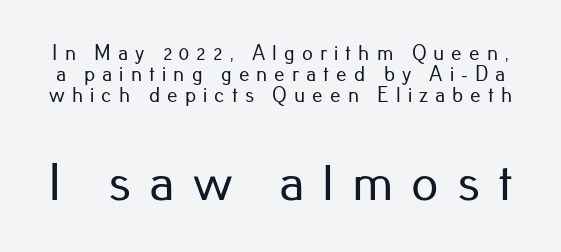
The image shows 53 px sans-serif type, upright; set tight line spacing (1.01x), unusually wide letter spacing (+0.34 em), not underlined; the second (bottom) block is 2.52x larger; low stroke contrast and a small x-height.
